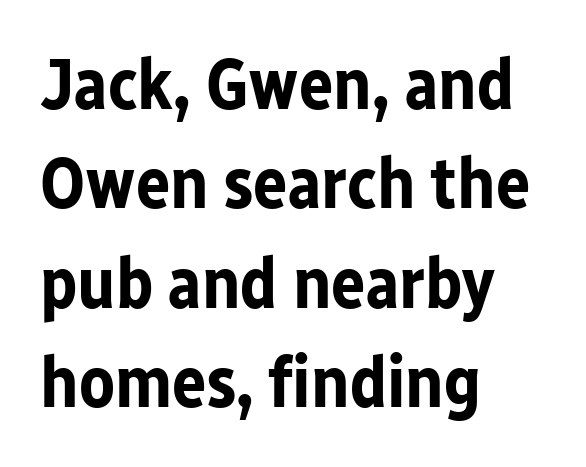
Q: Is the text bold? A: Yes.
Q: Is the text italic (slanted)? A: No, it is upright.
Q: Is the typeface a serif or a sans-serif typeface? A: Sans-serif.
Q: Is the text underlined? A: No.
Q: How is the paragraph aligned? A: Left-aligned.
Q: Is the spacing between letters normal or unusually wide? A: Normal.
Q: Is the spacing between lines tight, normal or loose? A: Normal.
Q: Width (condensed, normal, or wide)? A: Normal.
Q: Stroke contrast? A: Low.
Q: x-height? A: Medium.
Q: Monospaced? A: No.
